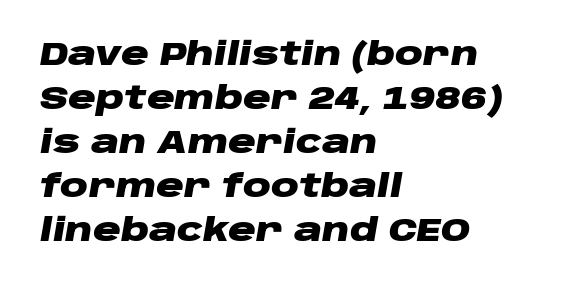
The image shows 31 px heavy, wide type, italic (leaning right); set left-aligned, normal line spacing (1.42x), normal letter spacing, not underlined; low stroke contrast and a large x-height.
